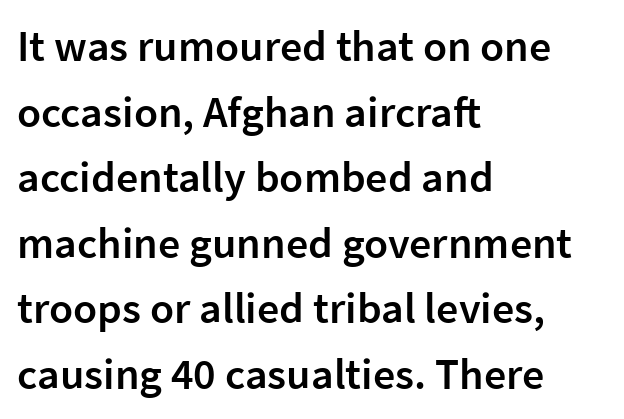
Q: Is the text bold? A: Semi-bold.
Q: Is the text italic (slanted)? A: No, it is upright.
Q: Is the typeface a serif or a sans-serif typeface? A: Sans-serif.
Q: Is the text underlined? A: No.
Q: How is the paragraph aligned? A: Left-aligned.
Q: Is the spacing between letters normal or unusually wide? A: Normal.
Q: Is the spacing between lines tight, normal or loose? A: Normal.
Q: Width (condensed, normal, or wide)? A: Normal.
Q: Stroke contrast? A: Low.
Q: x-height? A: Medium.
Q: Monospaced? A: No.
